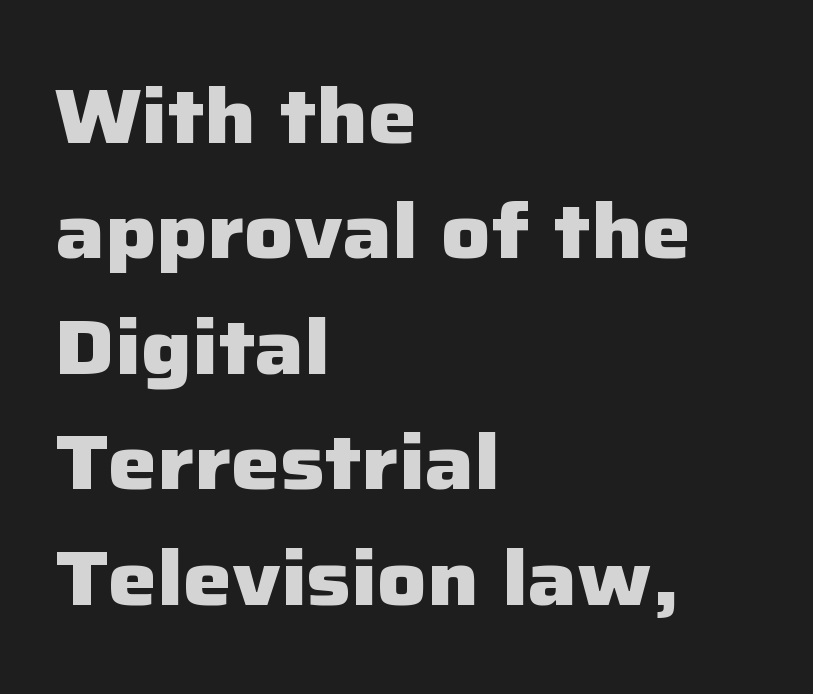
The image shows 77 px heavy sans-serif type, upright; set left-aligned, normal line spacing (1.5x), normal letter spacing, not underlined; low stroke contrast and a medium x-height.
